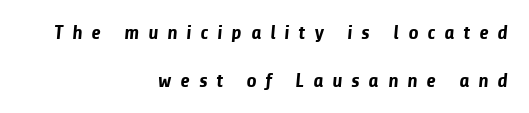
Q: Is the text bold? A: Yes.
Q: Is the text underlined? A: No.
Q: How is the paragraph aligned? A: Right-aligned.
Q: Is the spacing between letters normal or unusually wide? A: Unusually wide.
Q: Is the spacing between lines tight, normal or loose? A: Loose.
